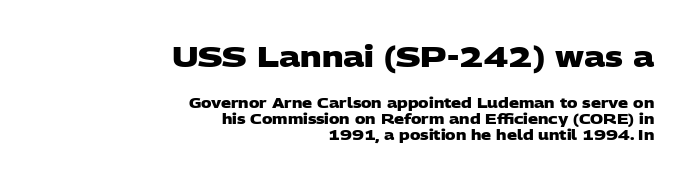
Do the characters align in a grid? No, the font is proportional. Line ends are locked; line starts wander. Standard letterfit; no display-style spreading of the glyphs. Which of the two is more prominent by size? The first, at the top. This block would grow much taller if given ordinary leading; it's compressed now.
